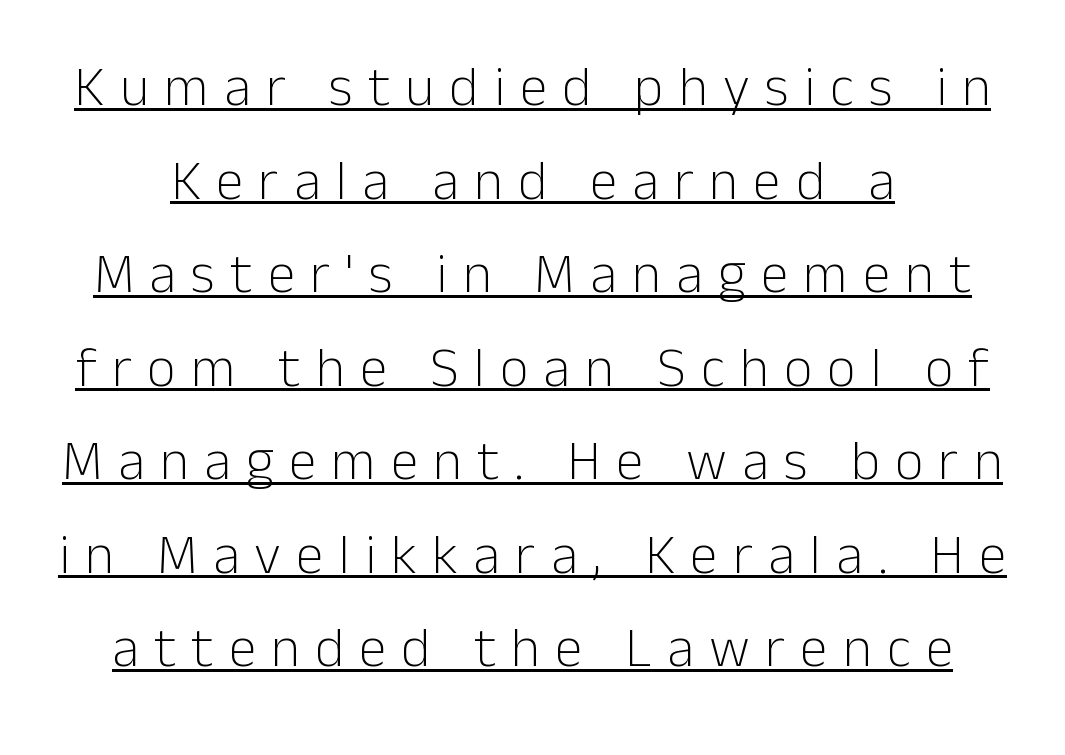
Q: Is the text bold? A: No.
Q: Is the text italic (slanted)? A: No, it is upright.
Q: Is the typeface a serif or a sans-serif typeface? A: Sans-serif.
Q: Is the text underlined? A: Yes.
Q: Is the spacing between letters normal or unusually wide? A: Unusually wide.
Q: Is the spacing between lines tight, normal or loose? A: Normal.
Q: Width (condensed, normal, or wide)? A: Normal.
Q: Stroke contrast? A: Low.
Q: x-height? A: Medium.
Q: Monospaced? A: No.
